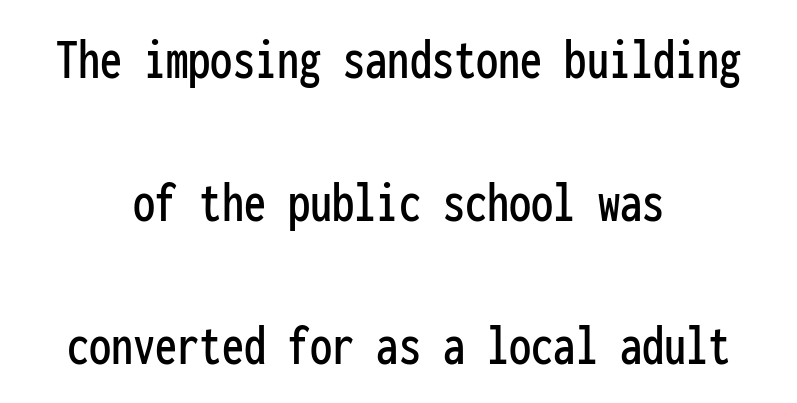
{"serif": "no", "italic": "no", "width": "condensed", "stroke_contrast": "low", "x_height": "medium", "monospaced": "yes", "underline": "no", "align": "center", "line_spacing": "loose", "line_spacing_ratio": 2.42, "letter_spacing": "normal", "letter_spacing_em": 0.0, "glyph_px": 59}
